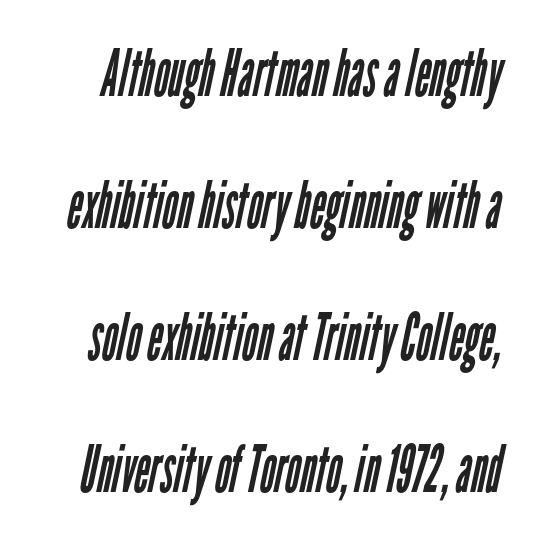
The image shows 65 px regular-weight, condensed sans-serif type; set loose line spacing (2.03x), normal letter spacing, not underlined; low stroke contrast and a medium x-height.
